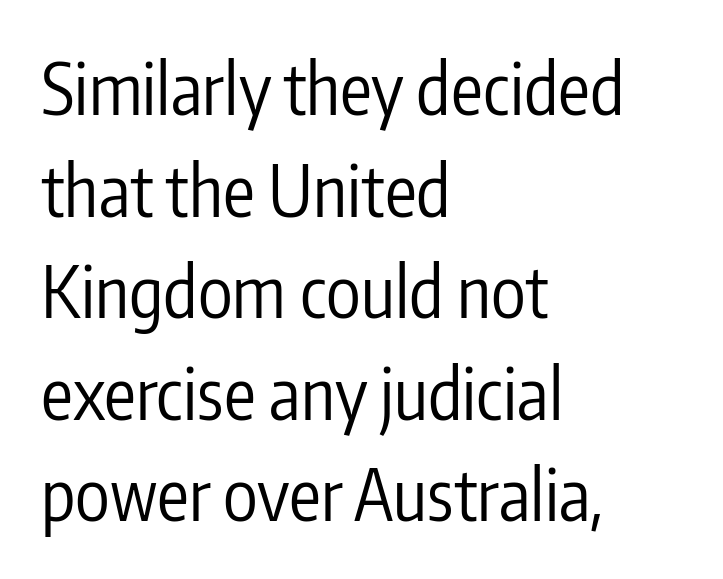
The image shows 71 px regular-weight, condensed sans-serif type, upright; set left-aligned, normal line spacing (1.43x), normal letter spacing, not underlined; low stroke contrast and a medium x-height.
